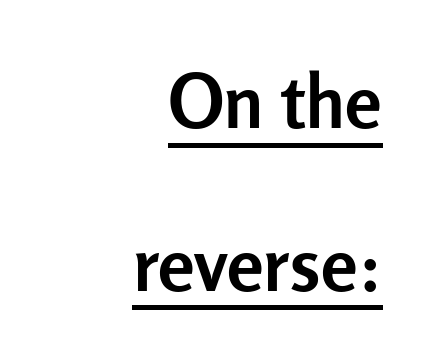
The image shows 74 px semibold sans-serif type, upright; set right-aligned, loose line spacing (2.2x), normal letter spacing, underlined; low stroke contrast and a medium x-height.
